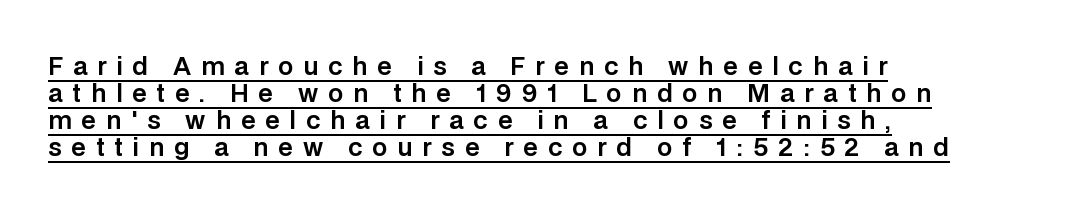
The image shows 24 px text type, upright; set left-aligned, tight line spacing (1.12x), unusually wide letter spacing (+0.41 em), underlined.
